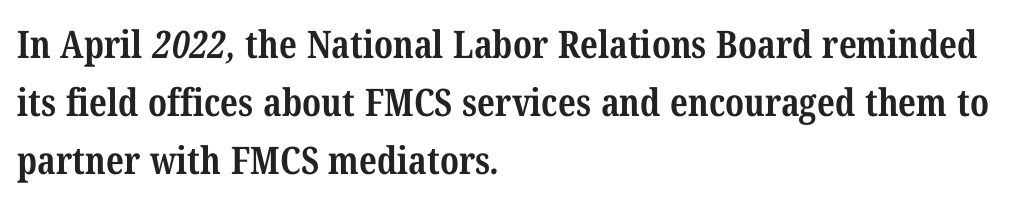
Q: Is the text bold? A: Yes.
Q: Is the typeface a serif or a sans-serif typeface? A: Serif.
Q: Is the text underlined? A: No.
Q: How is the paragraph aligned? A: Left-aligned.
Q: Is the spacing between letters normal or unusually wide? A: Normal.
Q: Is the spacing between lines tight, normal or loose? A: Normal.
Q: Width (condensed, normal, or wide)? A: Condensed.
Q: Stroke contrast? A: Medium.
Q: x-height? A: Medium.
Q: Monospaced? A: No.
